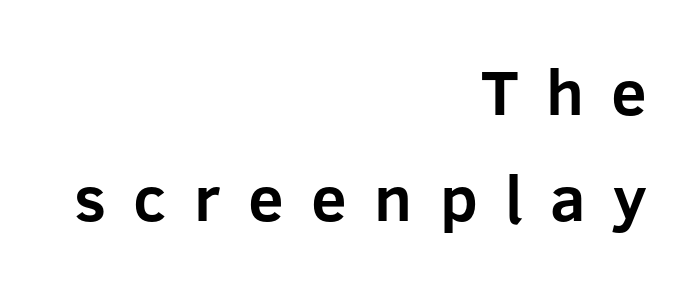
Q: Is the text bold? A: Yes.
Q: Is the text italic (slanted)? A: No, it is upright.
Q: Is the typeface a serif or a sans-serif typeface? A: Sans-serif.
Q: Is the text underlined? A: No.
Q: How is the paragraph aligned? A: Right-aligned.
Q: Is the spacing between letters normal or unusually wide? A: Unusually wide.
Q: Is the spacing between lines tight, normal or loose? A: Normal.
Q: Width (condensed, normal, or wide)? A: Normal.
Q: Stroke contrast? A: Low.
Q: x-height? A: Medium.
Q: Monospaced? A: No.
